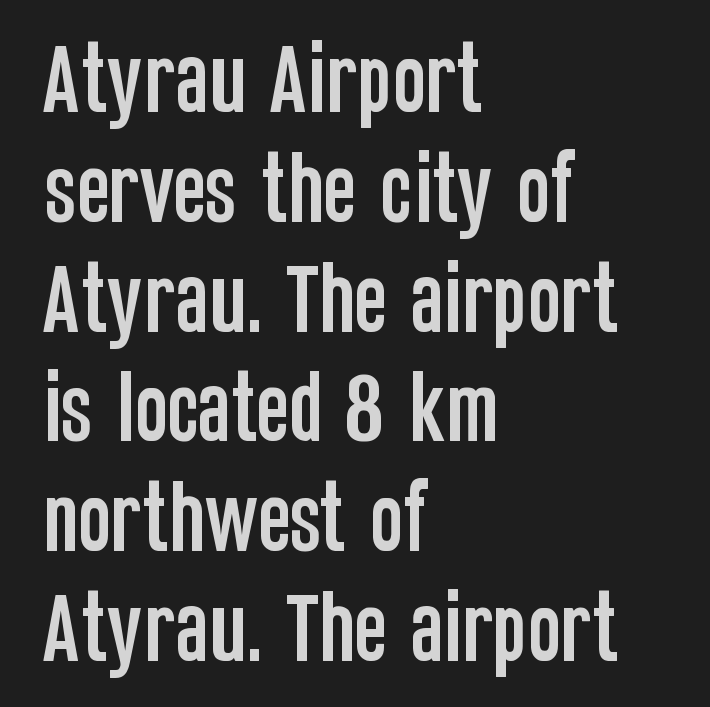
{"serif": "no", "italic": "no", "width": "condensed", "stroke_contrast": "low", "x_height": "large", "monospaced": "no", "underline": "no", "align": "left", "line_spacing": "normal", "line_spacing_ratio": 1.39, "letter_spacing": "normal", "letter_spacing_em": 0.0, "glyph_px": 79}
